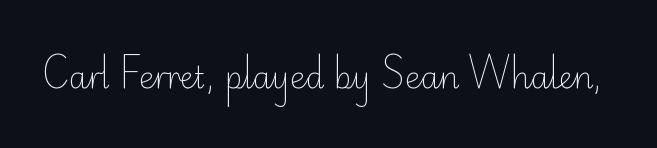
{"serif": "no", "italic": "no", "bold": "no", "weight": "light", "width": "normal", "stroke_contrast": "low", "x_height": "small", "monospaced": "no", "underline": "no", "letter_spacing": "normal", "letter_spacing_em": 0.0, "glyph_px": 30}
